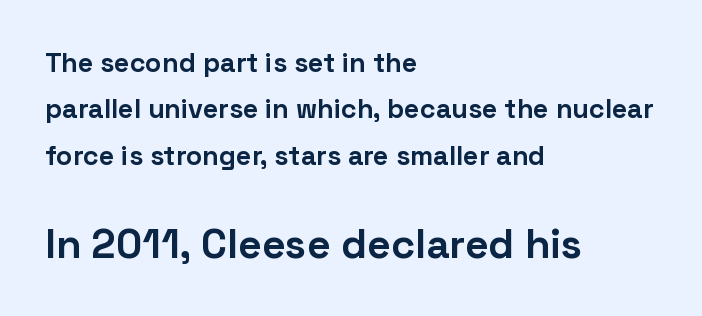
Q: Is the text bold? A: Yes.
Q: Is the text italic (slanted)? A: No, it is upright.
Q: Is the typeface a serif or a sans-serif typeface? A: Sans-serif.
Q: Is the text underlined? A: No.
Q: How is the paragraph aligned? A: Left-aligned.
Q: Is the spacing between letters normal or unusually wide? A: Normal.
Q: Which block of text is set in a larger size, the first (top) or the second (bottom)? A: The second (bottom) one.
Q: Width (condensed, normal, or wide)? A: Normal.
Q: Stroke contrast? A: Low.
Q: x-height? A: Medium.
Q: Monospaced? A: No.
